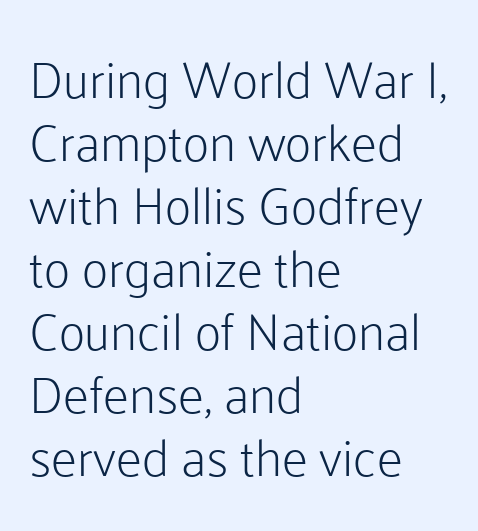
Q: Is the text bold? A: No.
Q: Is the text italic (slanted)? A: No, it is upright.
Q: Is the typeface a serif or a sans-serif typeface? A: Sans-serif.
Q: Is the text underlined? A: No.
Q: How is the paragraph aligned? A: Left-aligned.
Q: Is the spacing between letters normal or unusually wide? A: Normal.
Q: Width (condensed, normal, or wide)? A: Normal.
Q: Stroke contrast? A: Low.
Q: x-height? A: Medium.
Q: Monospaced? A: No.
